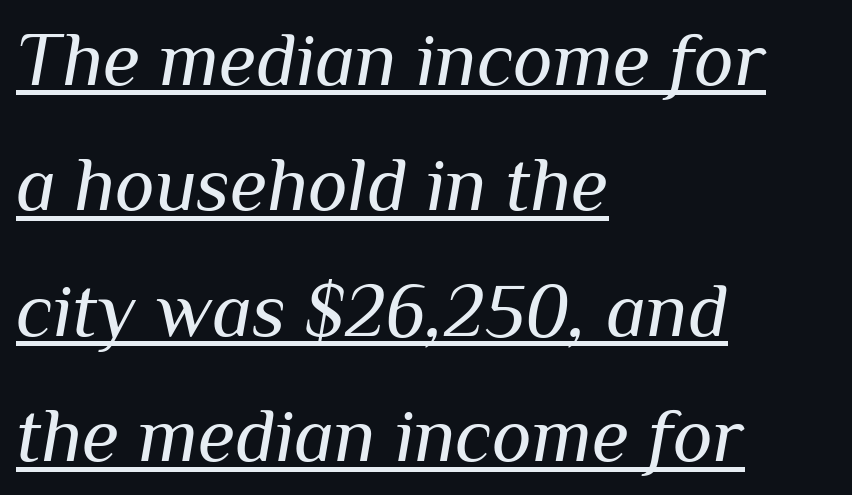
Q: Is the text bold? A: No.
Q: Is the text italic (slanted)? A: Yes, it leans right by about 10 degrees.
Q: Is the text underlined? A: Yes.
Q: How is the paragraph aligned? A: Left-aligned.
Q: Is the spacing between letters normal or unusually wide? A: Normal.
Q: Is the spacing between lines tight, normal or loose? A: Normal.
Q: Width (condensed, normal, or wide)? A: Normal.
Q: Stroke contrast? A: Medium.
Q: x-height? A: Medium.
Q: Monospaced? A: No.
